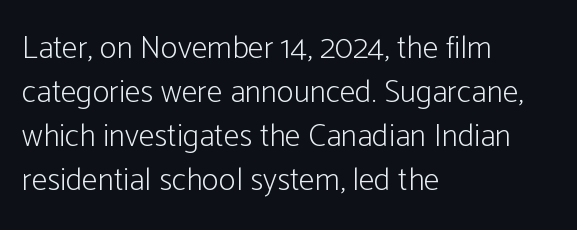
The image shows 32 px light, condensed sans-serif type, upright; set left-aligned, normal line spacing (1.37x), normal letter spacing, not underlined; low stroke contrast and a medium x-height.
